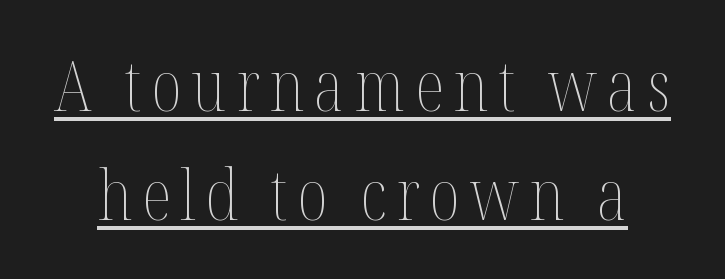
Q: Is the text bold? A: No.
Q: Is the text italic (slanted)? A: No, it is upright.
Q: Is the text underlined? A: Yes.
Q: Is the spacing between lines tight, normal or loose? A: Normal.
Q: Width (condensed, normal, or wide)? A: Condensed.
Q: Stroke contrast? A: Medium.
Q: x-height? A: Medium.
Q: Monospaced? A: No.
